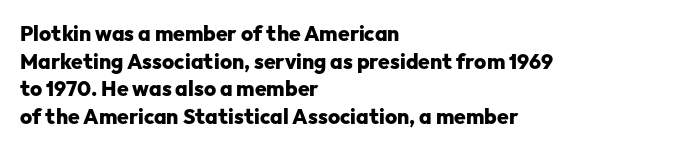
{"italic": "no", "bold": "yes", "underline": "no", "align": "left", "line_spacing": "normal", "line_spacing_ratio": 1.31, "letter_spacing": "normal", "letter_spacing_em": 0.0, "glyph_px": 21}
